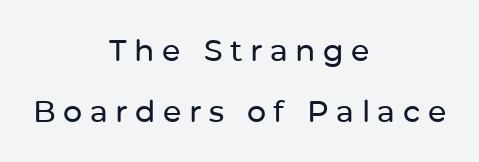
The image shows 30 px sans-serif type, upright; set centered, loose line spacing (2.04x), unusually wide letter spacing (+0.25 em), not underlined; low stroke contrast and a medium x-height.
